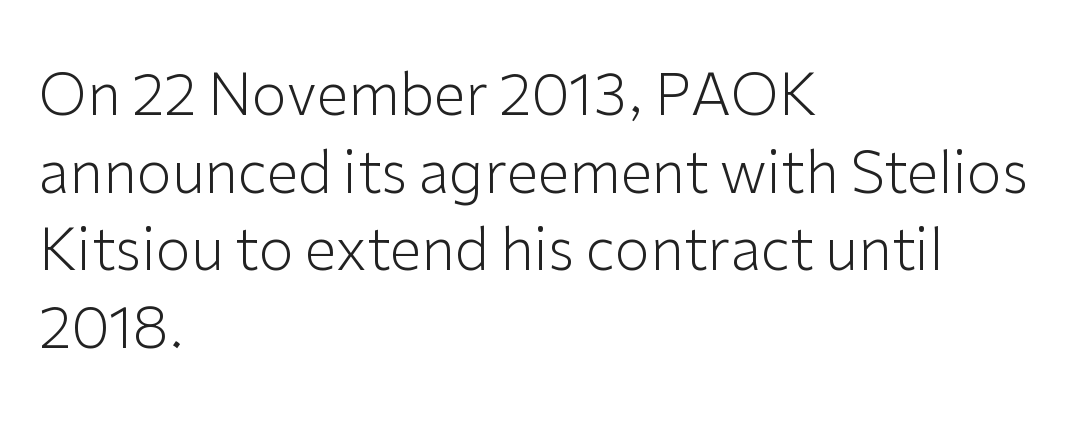
Q: Is the text bold? A: No.
Q: Is the text italic (slanted)? A: No, it is upright.
Q: Is the typeface a serif or a sans-serif typeface? A: Sans-serif.
Q: Is the text underlined? A: No.
Q: How is the paragraph aligned? A: Left-aligned.
Q: Is the spacing between letters normal or unusually wide? A: Normal.
Q: Is the spacing between lines tight, normal or loose? A: Normal.
Q: Width (condensed, normal, or wide)? A: Normal.
Q: Stroke contrast? A: Low.
Q: x-height? A: Medium.
Q: Monospaced? A: No.
